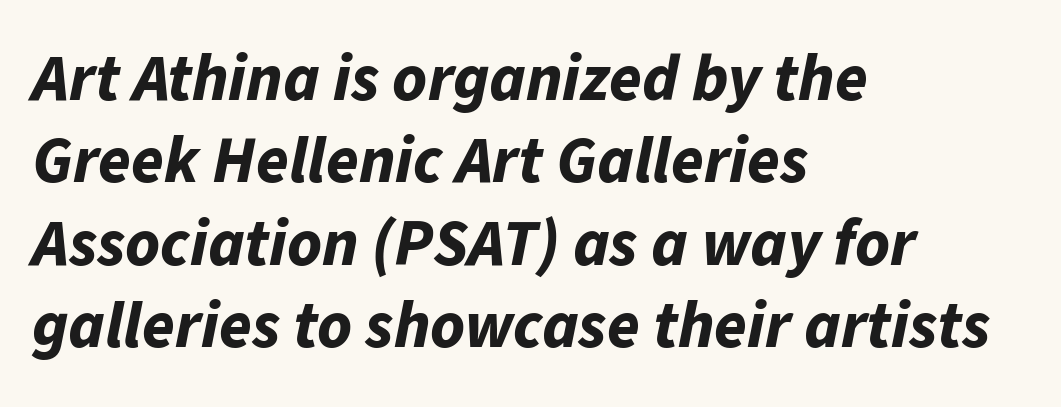
The image shows 66 px bold type, italic (leaning right); set left-aligned, normal line spacing (1.25x), normal letter spacing, not underlined; low stroke contrast and a medium x-height.
